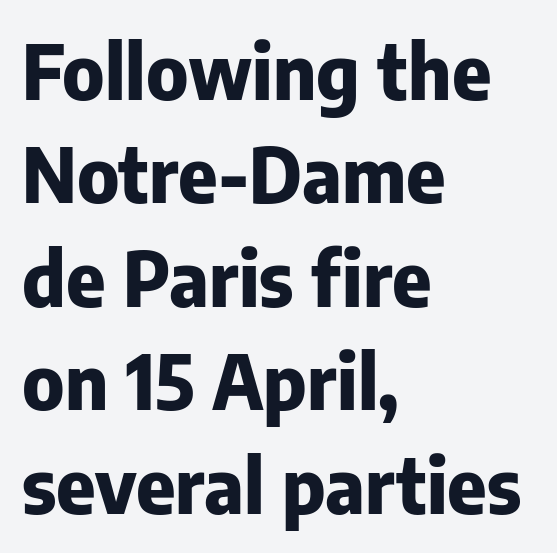
{"serif": "no", "italic": "no", "bold": "yes", "weight": "heavy", "width": "normal", "stroke_contrast": "low", "x_height": "medium", "monospaced": "no", "underline": "no", "align": "left", "line_spacing": "normal", "line_spacing_ratio": 1.38, "letter_spacing": "normal", "letter_spacing_em": 0.0, "glyph_px": 75}
